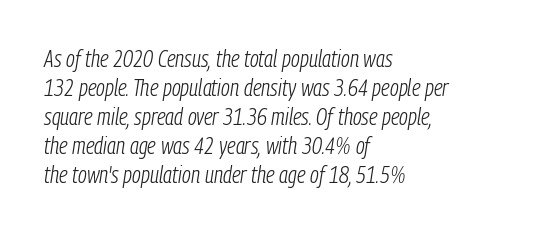
Q: Is the text bold? A: No.
Q: Is the text italic (slanted)? A: Yes, it leans right by about 9 degrees.
Q: Is the text underlined? A: No.
Q: How is the paragraph aligned? A: Left-aligned.
Q: Is the spacing between letters normal or unusually wide? A: Normal.
Q: Is the spacing between lines tight, normal or loose? A: Normal.
